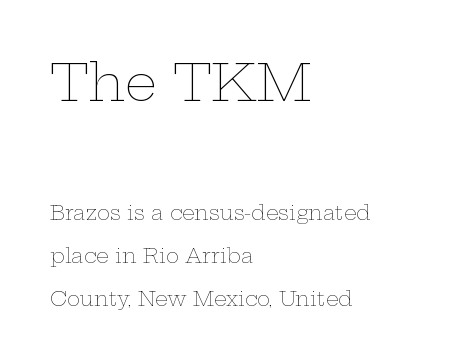
The paragraph shown leans on its left margin. A typesetter would call this proportional, since set widths differ per character. The strokes carry an ordinary text weight at most. The passage shown is not underscored anywhere. Italic? Not at all — the glyphs are vertical. If you squint, the top block still reads clearly — it's the larger of the two.
